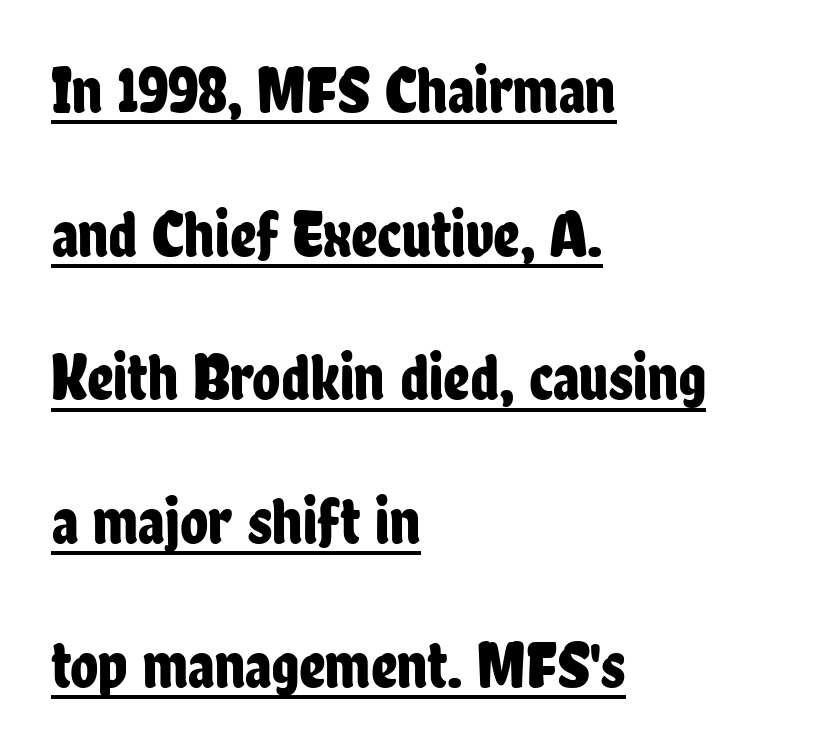
The image shows 65 px condensed sans-serif type, upright; set left-aligned, loose line spacing (2.21x), normal letter spacing, underlined; low stroke contrast and a medium x-height.
